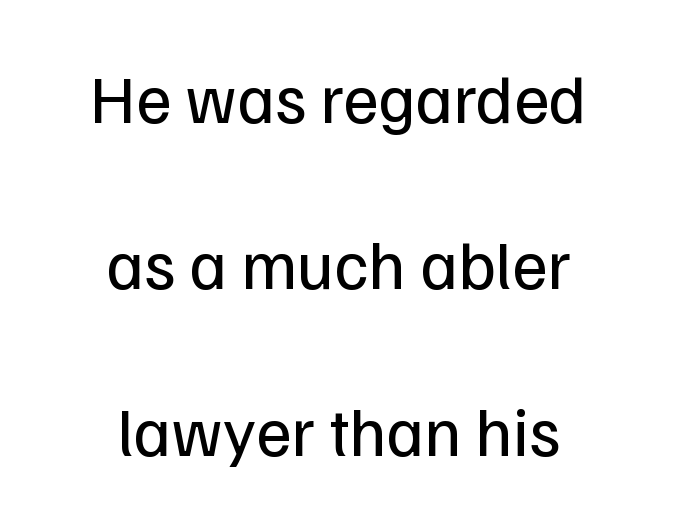
Q: Is the text bold? A: No.
Q: Is the text italic (slanted)? A: No, it is upright.
Q: Is the typeface a serif or a sans-serif typeface? A: Sans-serif.
Q: Is the text underlined? A: No.
Q: How is the paragraph aligned? A: Centered.
Q: Is the spacing between letters normal or unusually wide? A: Normal.
Q: Is the spacing between lines tight, normal or loose? A: Loose.
Q: Width (condensed, normal, or wide)? A: Normal.
Q: Stroke contrast? A: Low.
Q: x-height? A: Medium.
Q: Monospaced? A: No.
